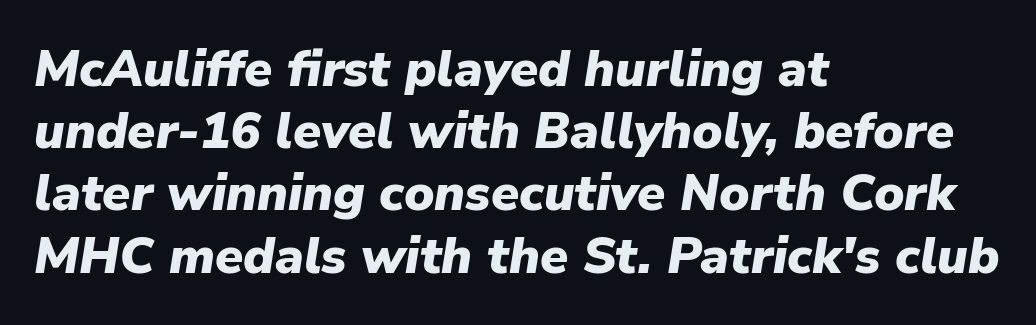
Q: Is the text bold? A: Yes.
Q: Is the text italic (slanted)? A: Yes, it leans right by about 9 degrees.
Q: Is the text underlined? A: No.
Q: How is the paragraph aligned? A: Left-aligned.
Q: Is the spacing between letters normal or unusually wide? A: Normal.
Q: Width (condensed, normal, or wide)? A: Normal.
Q: Stroke contrast? A: Low.
Q: x-height? A: Medium.
Q: Monospaced? A: No.
